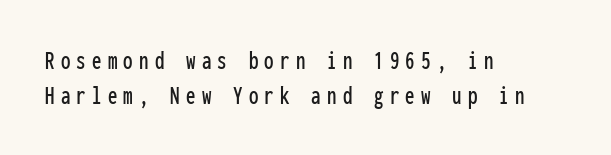
Q: Is the text italic (slanted)? A: No, it is upright.
Q: Is the text underlined? A: No.
Q: How is the paragraph aligned? A: Left-aligned.
Q: Is the spacing between letters normal or unusually wide? A: Unusually wide.
Q: Is the spacing between lines tight, normal or loose? A: Normal.
